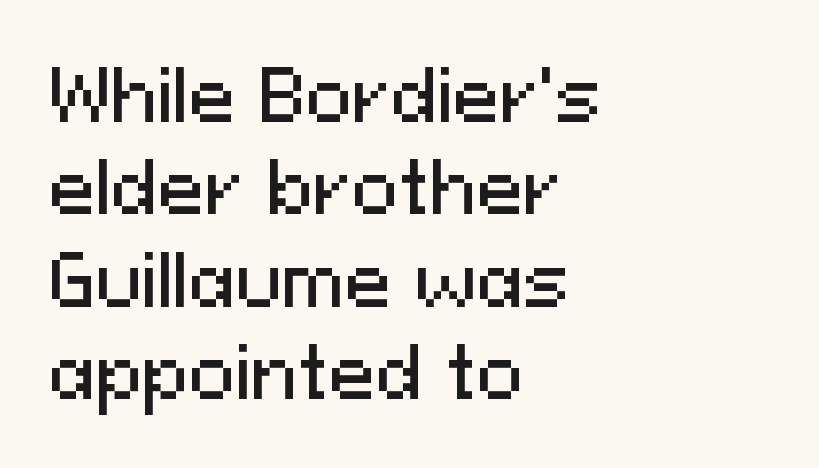
{"serif": "no", "italic": "no", "width": "normal", "stroke_contrast": "medium", "x_height": "medium", "monospaced": "no", "underline": "no", "align": "left", "line_spacing": "normal", "line_spacing_ratio": 1.32, "letter_spacing": "normal", "letter_spacing_em": 0.0, "glyph_px": 70}
